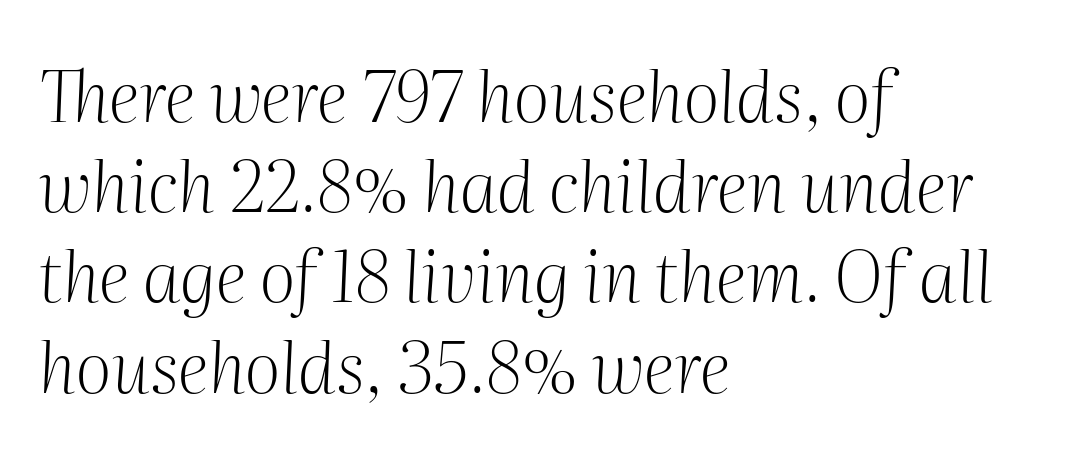
Q: Is the text bold? A: No.
Q: Is the text italic (slanted)? A: Yes, it leans right by about 2 degrees.
Q: Is the typeface a serif or a sans-serif typeface? A: Serif.
Q: Is the text underlined? A: No.
Q: How is the paragraph aligned? A: Left-aligned.
Q: Is the spacing between letters normal or unusually wide? A: Normal.
Q: Is the spacing between lines tight, normal or loose? A: Normal.
Q: Width (condensed, normal, or wide)? A: Normal.
Q: Stroke contrast? A: Medium.
Q: x-height? A: Medium.
Q: Monospaced? A: No.
